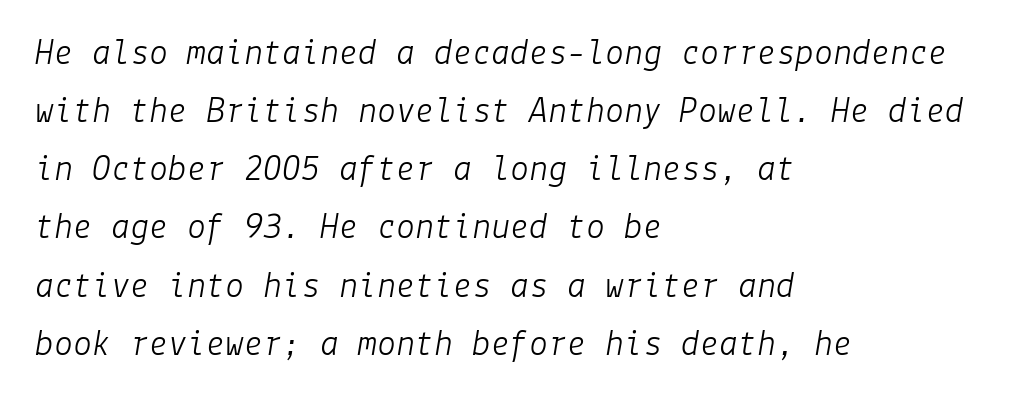
Rule under the text: the space is simply empty. On a weight scale, this lands at 450 or below. A classic flush-left, rag-right setting is used for this passage. The rendering keeps characters at their native spacing. The lines sit at an ordinary, default distance from one another.
